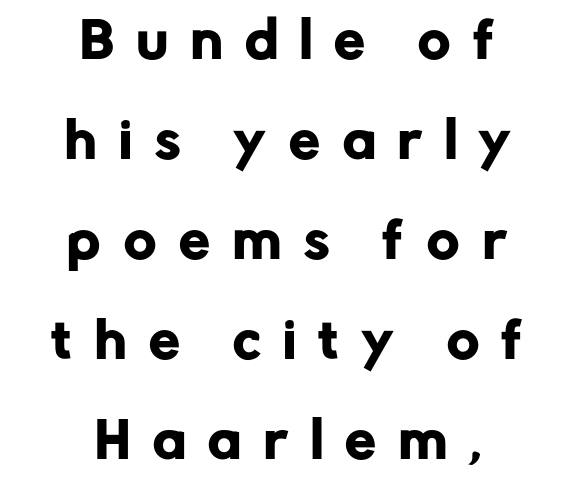
The image shows 49 px sans-serif type, upright; set centered, loose line spacing (2.04x), unusually wide letter spacing (+0.47 em), not underlined; low stroke contrast and a medium x-height.
